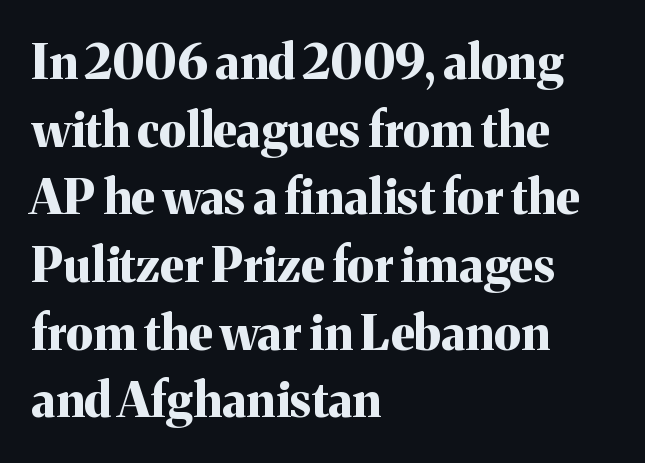
{"serif": "yes", "italic": "no", "bold": "yes", "weight": "bold", "width": "normal", "stroke_contrast": "medium", "x_height": "medium", "monospaced": "no", "underline": "no", "align": "left", "line_spacing": "normal", "line_spacing_ratio": 1.41, "letter_spacing": "normal", "letter_spacing_em": 0.0, "glyph_px": 48}
